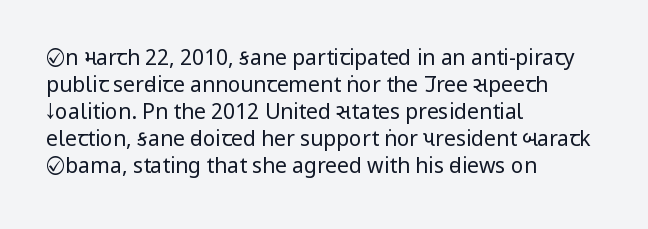
The image shows 21 px text type, upright; set left-aligned, normal line spacing (1.29x), normal letter spacing, not underlined.
